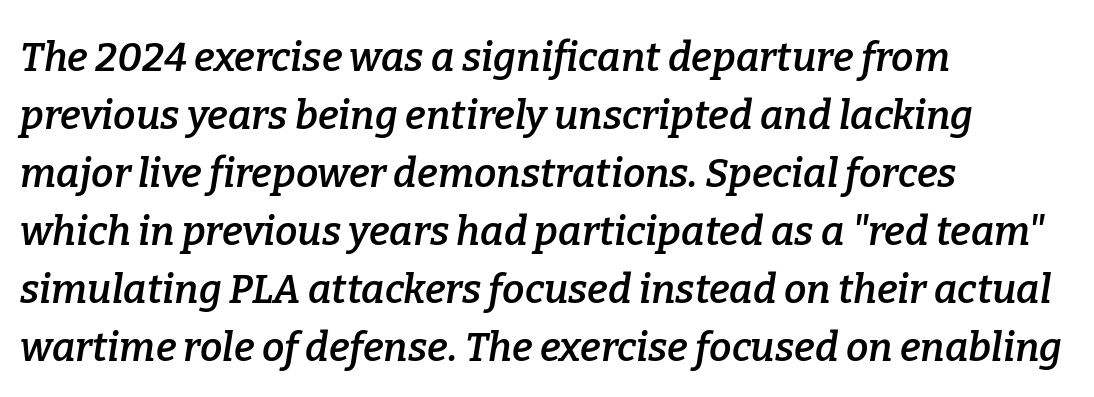
Character widths vary here, with narrow letters taking less room than wide ones. Its strokes are somewhat broadened, the hallmark of semibold type. Is the block centered? No — it sits flush against the left margin. This sample uses an oblique cut, with every glyph tilted off the vertical. If you measured baseline to baseline, you'd find a middling distance. The foot of each line stays bare and open.
